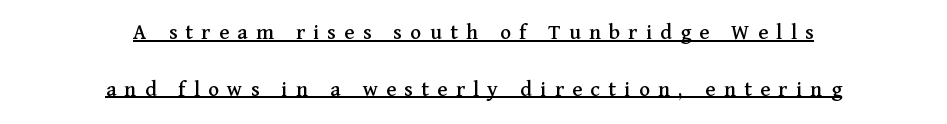
The type is letterspaced generously, with wide tracking. How would I describe the line gaps? Wide and relaxed. Every row of glyphs is offset so its center matches the block's center. Nope, not italic — everything's standing straight. Decoration check: the copy is underlined.
